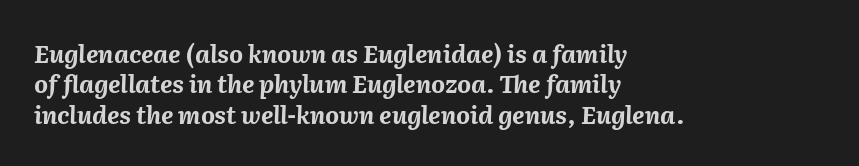
The image shows 24 px bold type, italic (leaning right); set left-aligned, normal line spacing (1.27x), normal letter spacing, not underlined.
